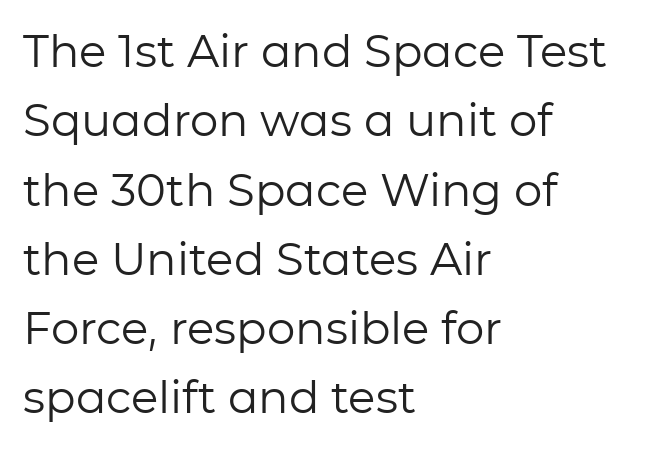
Q: Is the text bold? A: No.
Q: Is the text italic (slanted)? A: No, it is upright.
Q: Is the typeface a serif or a sans-serif typeface? A: Sans-serif.
Q: Is the text underlined? A: No.
Q: How is the paragraph aligned? A: Left-aligned.
Q: Is the spacing between letters normal or unusually wide? A: Normal.
Q: Is the spacing between lines tight, normal or loose? A: Normal.
Q: Width (condensed, normal, or wide)? A: Normal.
Q: Stroke contrast? A: Low.
Q: x-height? A: Medium.
Q: Monospaced? A: No.
